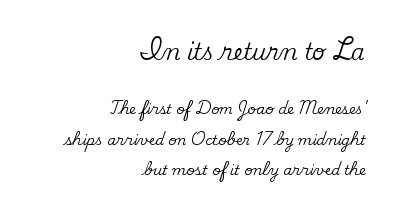
The image shows 22 px text type; set right-aligned, loose line spacing (2.17x), normal letter spacing, not underlined; the first (top) block is 1.57x larger.
